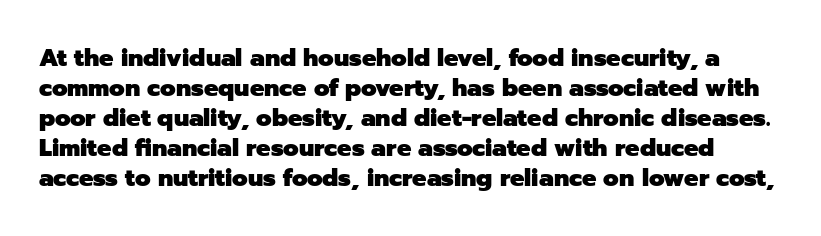
{"italic": "no", "bold": "yes", "underline": "no", "line_spacing": "normal", "line_spacing_ratio": 1.25, "letter_spacing": "normal", "letter_spacing_em": 0.0, "glyph_px": 24}
